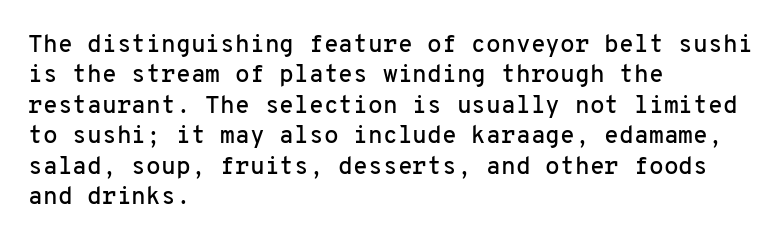
Unmarked baselines from the first word to the last. Short and long lines alike share a common starting point at left. The horizontal fit of the characters is conventional and even. Leading matches the norm, producing a regular column. In terms of posture, this sample is upright.
